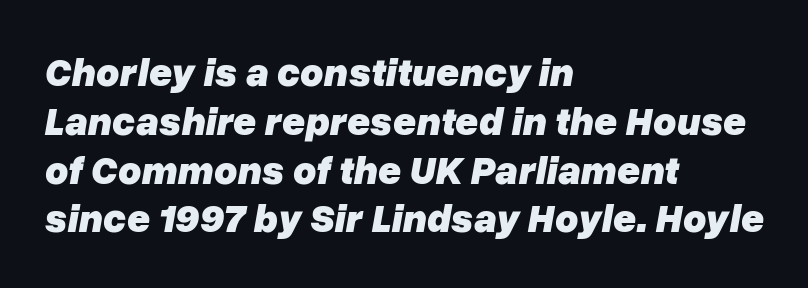
The image shows 40 px heavy type, italic (leaning right); set left-aligned, line spacing 1.22x, normal letter spacing, not underlined; low stroke contrast and a medium x-height.
